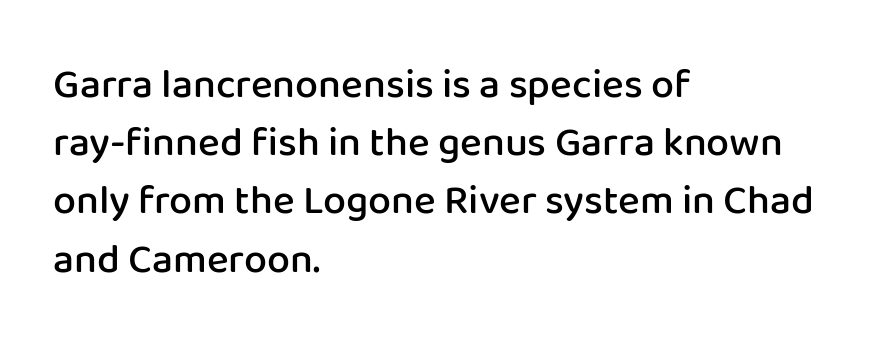
Serifs: no, the terminals of the letterforms are clean. Do the characters align in a grid? No, the font is proportional. The sample has been set in demibold, a notch under bold. The gaps between neighbouring characters are ordinary and unremarkable. Each row of text sits above clean, open space. Notice how the stems are strictly vertical — no italics here.
